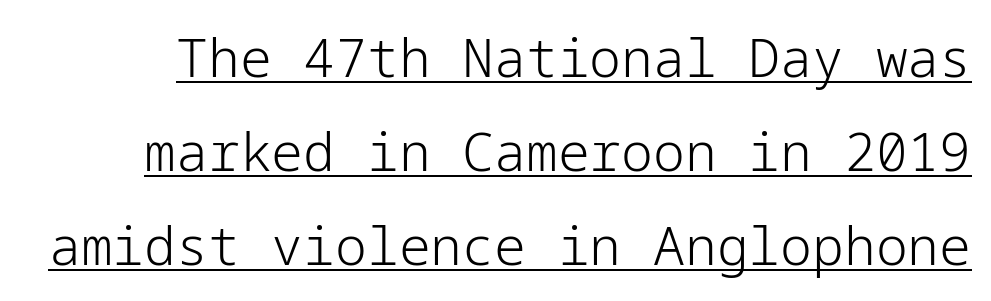
Q: Is the text bold? A: No.
Q: Is the text italic (slanted)? A: No, it is upright.
Q: Is the typeface a serif or a sans-serif typeface? A: Sans-serif.
Q: Is the text underlined? A: Yes.
Q: Is the spacing between letters normal or unusually wide? A: Normal.
Q: Width (condensed, normal, or wide)? A: Normal.
Q: Stroke contrast? A: Low.
Q: x-height? A: Medium.
